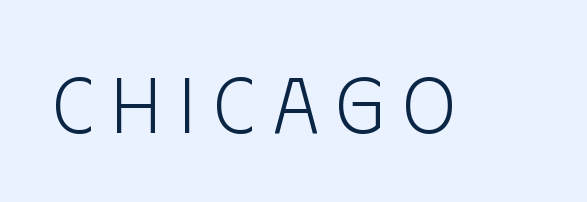
The letterforms stand isolated, each surrounded by extra space. Unmarked baselines from the first word to the last. This sample uses an upright cut, with every glyph sitting square on the baseline. The type family on display is of the sans-serif kind.
